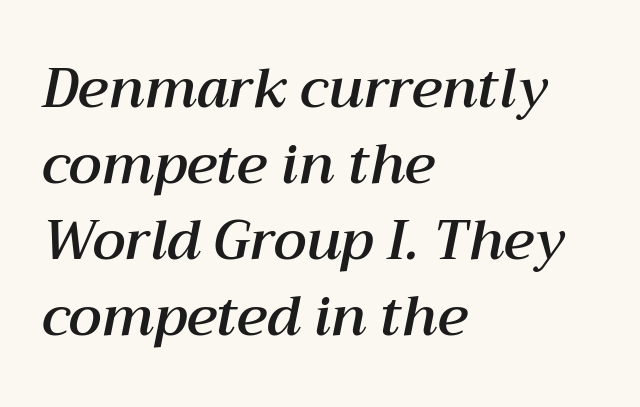
Q: Is the text italic (slanted)? A: Yes, it leans right by about 12 degrees.
Q: Is the text underlined? A: No.
Q: How is the paragraph aligned? A: Left-aligned.
Q: Is the spacing between letters normal or unusually wide? A: Normal.
Q: Is the spacing between lines tight, normal or loose? A: Normal.
Q: Width (condensed, normal, or wide)? A: Normal.
Q: Stroke contrast? A: Medium.
Q: x-height? A: Medium.
Q: Monospaced? A: No.
